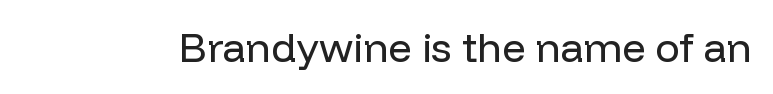
The image shows 41 px regular-weight sans-serif type, upright; set normal letter spacing, not underlined; low stroke contrast and a medium x-height.
